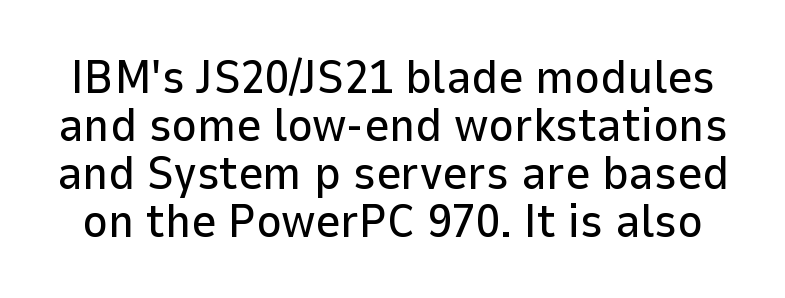
Q: Is the text italic (slanted)? A: No, it is upright.
Q: Is the typeface a serif or a sans-serif typeface? A: Sans-serif.
Q: Is the text underlined? A: No.
Q: Is the spacing between letters normal or unusually wide? A: Normal.
Q: Is the spacing between lines tight, normal or loose? A: Tight.
Q: Width (condensed, normal, or wide)? A: Normal.
Q: Stroke contrast? A: Low.
Q: x-height? A: Medium.
Q: Monospaced? A: No.
